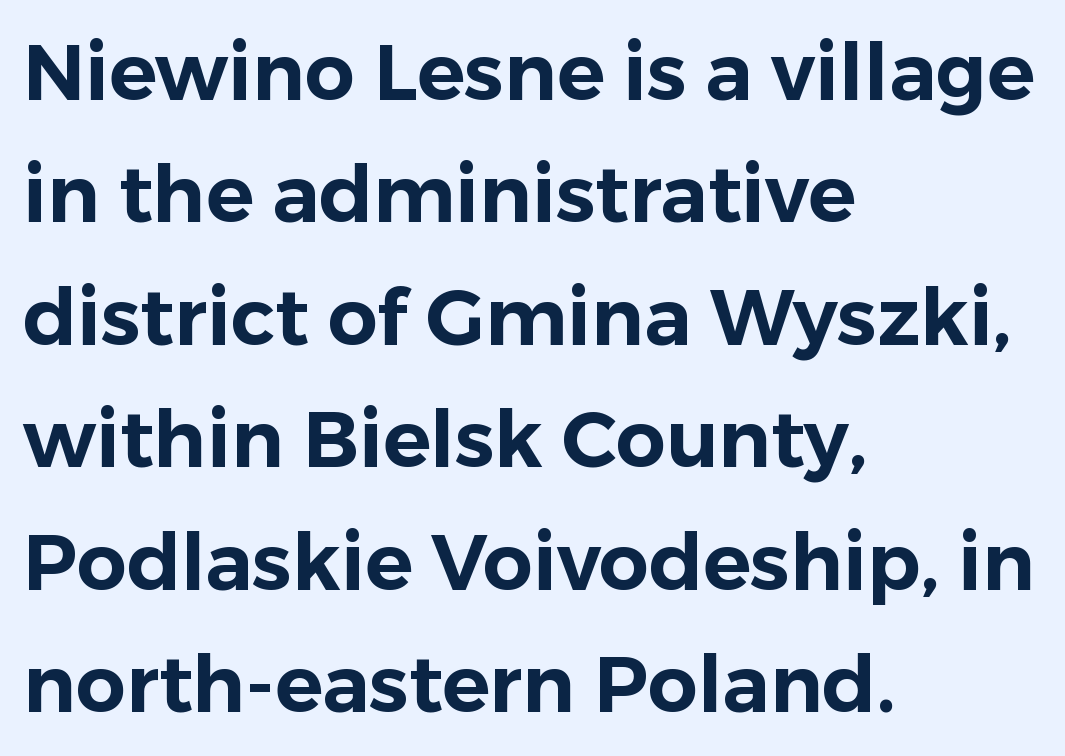
{"serif": "no", "italic": "no", "width": "normal", "stroke_contrast": "low", "x_height": "medium", "monospaced": "no", "underline": "no", "align": "left", "line_spacing": "normal", "line_spacing_ratio": 1.55, "letter_spacing": "normal", "letter_spacing_em": 0.0, "glyph_px": 79}
